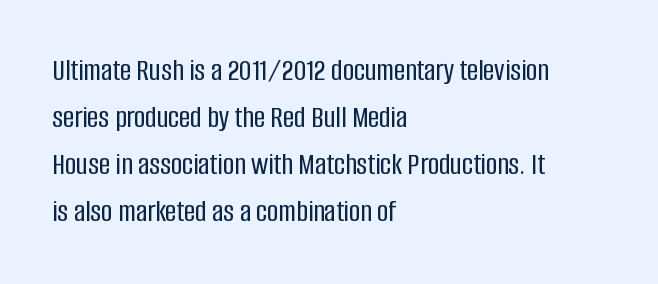
The lines sit at an ordinary, default distance from one another. You can tell from the bare stems that sans-serif type was used. Letter spacing: default. Caption: multi-line text, flush left, ragged right. It's the straight-up-and-down kind of type. The zone under the glyphs is completely vacant.
